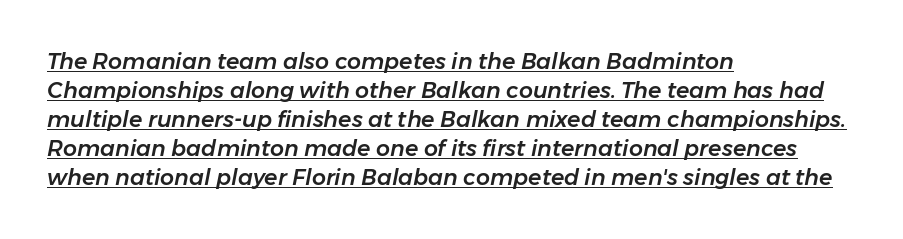
{"italic": "yes", "lean": "right", "slant_degrees": 11, "underline": "yes", "align": "left", "line_spacing": "normal", "line_spacing_ratio": 1.32, "letter_spacing": "normal", "letter_spacing_em": 0.0, "glyph_px": 22}
